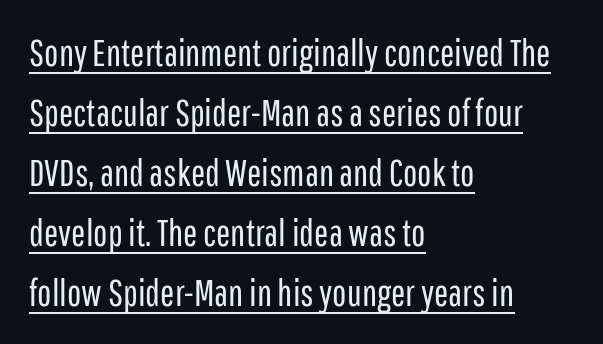
{"serif": "no", "italic": "no", "bold": "no", "weight": "regular", "width": "condensed", "stroke_contrast": "low", "x_height": "medium", "monospaced": "no", "underline": "yes", "align": "left", "line_spacing": "normal", "line_spacing_ratio": 1.58, "letter_spacing": "normal", "letter_spacing_em": 0.0, "glyph_px": 38}
